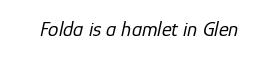
The image shows 21 px text type, italic (leaning right); set normal letter spacing, not underlined.
